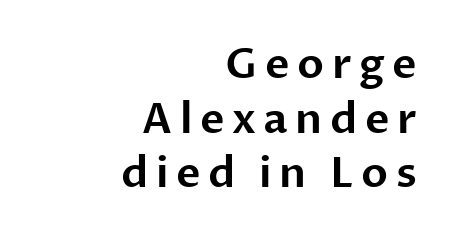
{"serif": "no", "italic": "no", "width": "normal", "stroke_contrast": "low", "x_height": "medium", "monospaced": "no", "underline": "no", "align": "right", "line_spacing": "normal", "line_spacing_ratio": 1.3, "glyph_px": 42}
